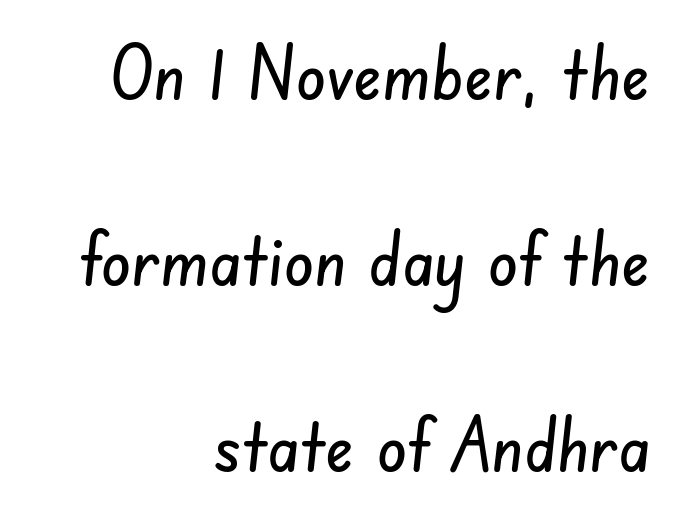
Casual observation: everything's shoved over to the right. Varying glyph widths throughout — classic text-font behaviour. Widely set lines give the paragraph a tall, airy silhouette. Font category for this specimen: sans-serif.
